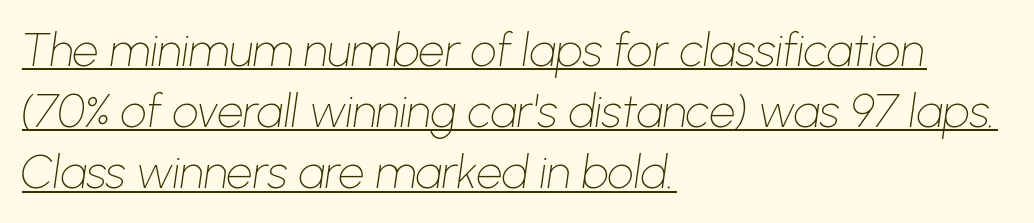
Q: Is the text bold? A: No.
Q: Is the text italic (slanted)? A: Yes, it leans right by about 8 degrees.
Q: Is the text underlined? A: Yes.
Q: How is the paragraph aligned? A: Left-aligned.
Q: Is the spacing between letters normal or unusually wide? A: Normal.
Q: Is the spacing between lines tight, normal or loose? A: Normal.
Q: Width (condensed, normal, or wide)? A: Normal.
Q: Stroke contrast? A: Low.
Q: x-height? A: Medium.
Q: Monospaced? A: No.
